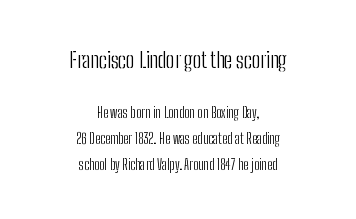
Q: Is the text bold? A: No.
Q: Is the text italic (slanted)? A: No, it is upright.
Q: Is the text underlined? A: No.
Q: How is the paragraph aligned? A: Centered.
Q: Is the spacing between letters normal or unusually wide? A: Normal.
Q: Which block of text is set in a larger size, the first (top) or the second (bottom)? A: The first (top) one.
